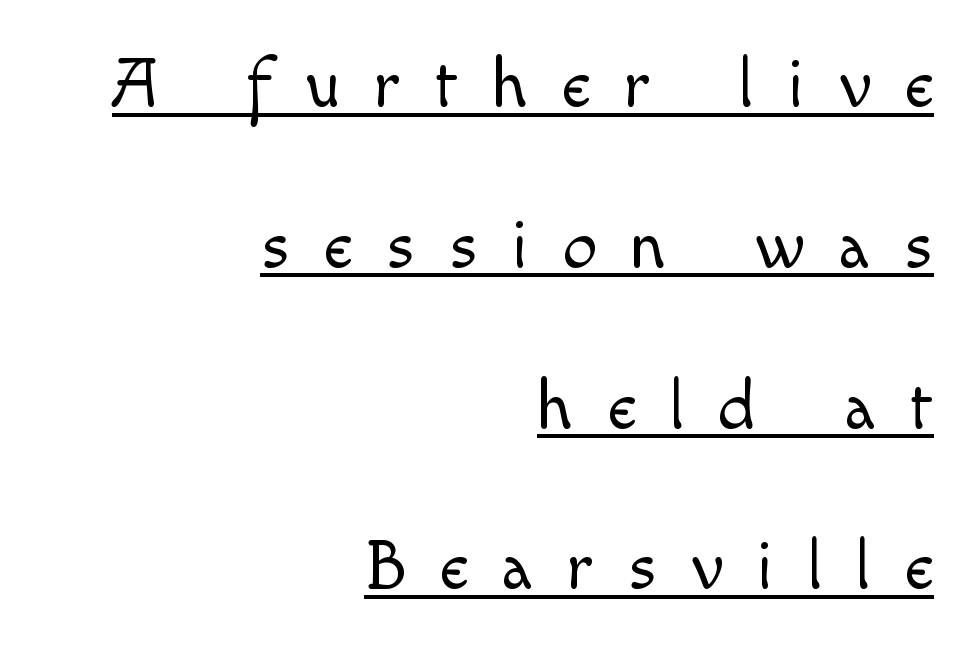
Q: Is the text bold? A: No.
Q: Is the text italic (slanted)? A: No, it is upright.
Q: Is the typeface a serif or a sans-serif typeface? A: Sans-serif.
Q: Is the text underlined? A: Yes.
Q: How is the paragraph aligned? A: Right-aligned.
Q: Is the spacing between letters normal or unusually wide? A: Unusually wide.
Q: Is the spacing between lines tight, normal or loose? A: Loose.
Q: Width (condensed, normal, or wide)? A: Normal.
Q: x-height? A: Small.
Q: Monospaced? A: No.
